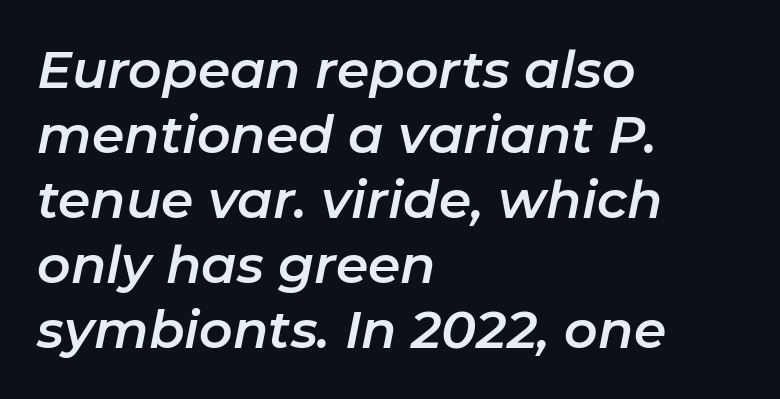
The image shows 52 px text type, italic (leaning right); set left-aligned, normal line spacing (1.25x), normal letter spacing, not underlined; low stroke contrast and a medium x-height.
